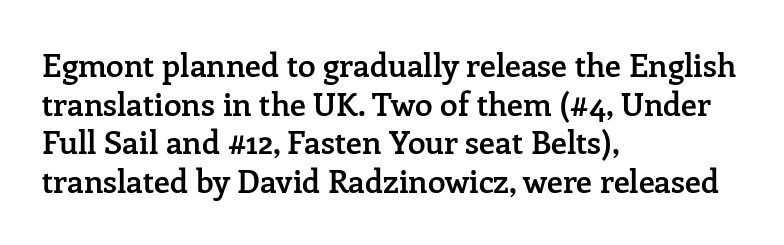
{"serif": "yes", "italic": "no", "bold": "semi", "weight": "semibold", "width": "normal", "stroke_contrast": "low", "x_height": "medium", "monospaced": "no", "underline": "no", "align": "left", "line_spacing_ratio": 1.21, "letter_spacing": "normal", "letter_spacing_em": 0.0, "glyph_px": 32}
